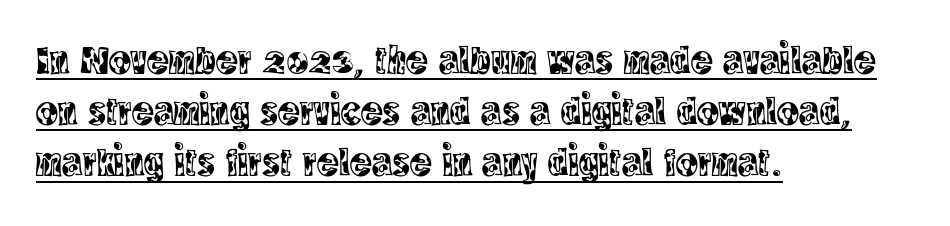
The image shows 41 px condensed serif type, upright; set left-aligned, normal line spacing (1.25x), normal letter spacing, underlined; a large x-height.
